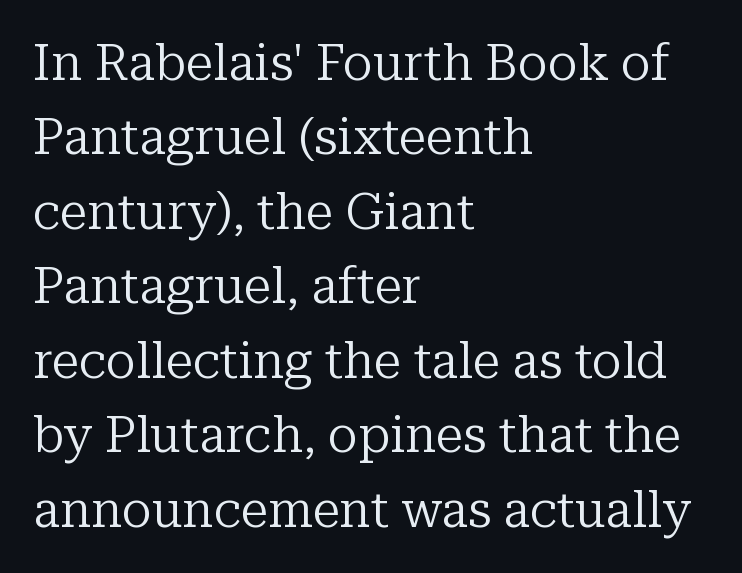
The image shows 50 px regular-weight serif type, upright; set left-aligned, normal line spacing (1.49x), normal letter spacing, not underlined; low stroke contrast and a medium x-height.
